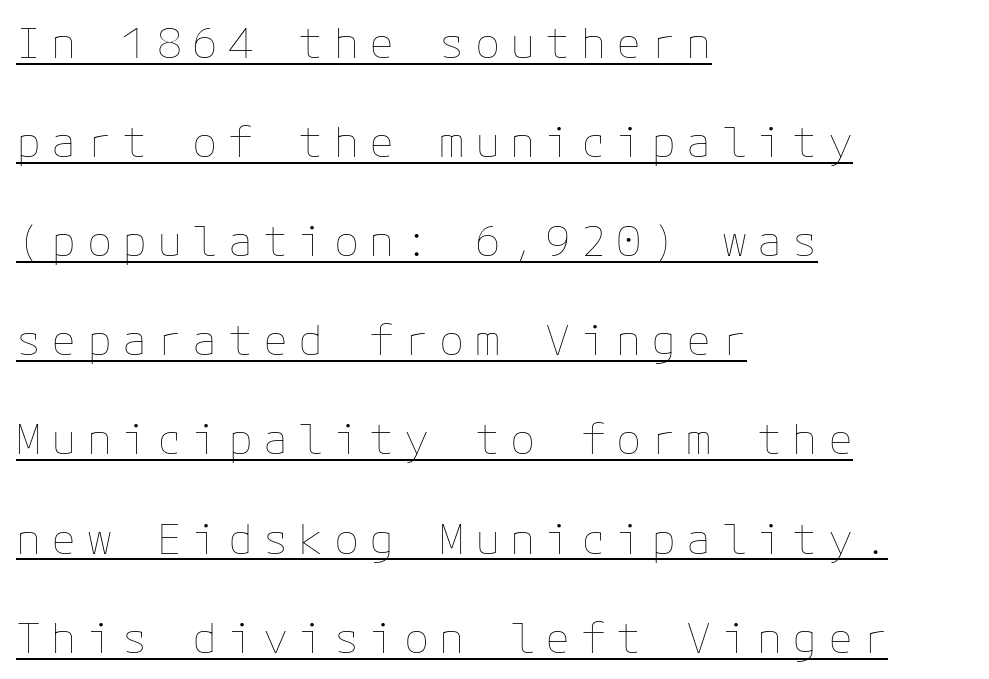
The image shows 42 px thin type, upright; set left-aligned, loose line spacing (2.36x), unusually wide letter spacing (+0.24 em), underlined; low stroke contrast and a medium x-height.
